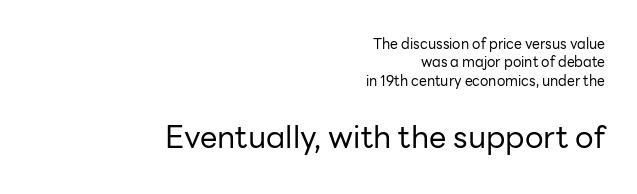
The image shows 31 px regular-weight sans-serif type, upright; set right-aligned, normal line spacing (1.31x), normal letter spacing, not underlined; the second (bottom) block is 2.21x larger; low stroke contrast and a medium x-height.
